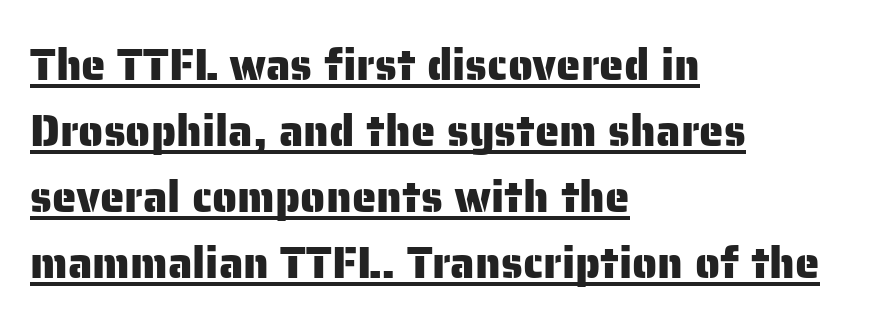
In terms of leading, this rendering sits right in the middle. A roman cut, with each character standing at attention. Think of a printed novel: that variable character pitch is what you see here. The characters display no serif detailing; their extremities are plain. Does extra space separate the letters? No, they use regular spacing. Has an underline been added? It has.
